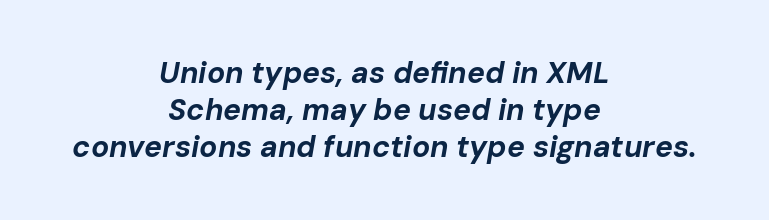
The image shows 30 px bold type, italic (leaning right); set centered, line spacing 1.23x, normal letter spacing, not underlined; low stroke contrast and a medium x-height.
